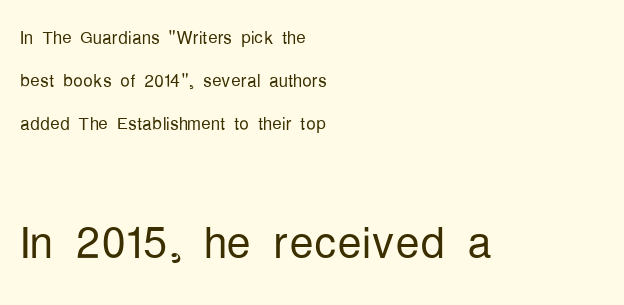
Q: Is the text bold? A: No.
Q: Is the text italic (slanted)? A: No, it is upright.
Q: Is the typeface a serif or a sans-serif typeface? A: Sans-serif.
Q: Is the text underlined? A: No.
Q: How is the paragraph aligned? A: Left-aligned.
Q: Is the spacing between letters normal or unusually wide? A: Normal.
Q: Which block of text is set in a larger size, the first (top) or the second (bottom)? A: The second (bottom) one.
Q: Width (condensed, normal, or wide)? A: Condensed.
Q: Stroke contrast? A: Low.
Q: x-height? A: Medium.
Q: Monospaced? A: No.
